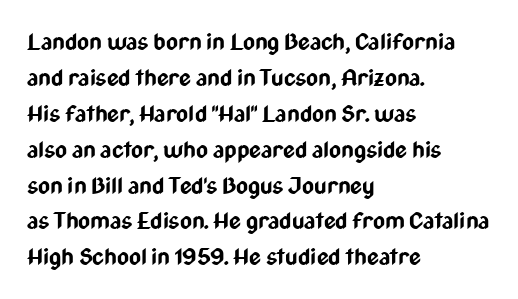
Q: Is the text bold? A: Yes.
Q: Is the text italic (slanted)? A: No, it is upright.
Q: Is the text underlined? A: No.
Q: How is the paragraph aligned? A: Left-aligned.
Q: Is the spacing between letters normal or unusually wide? A: Normal.
Q: Is the spacing between lines tight, normal or loose? A: Normal.
